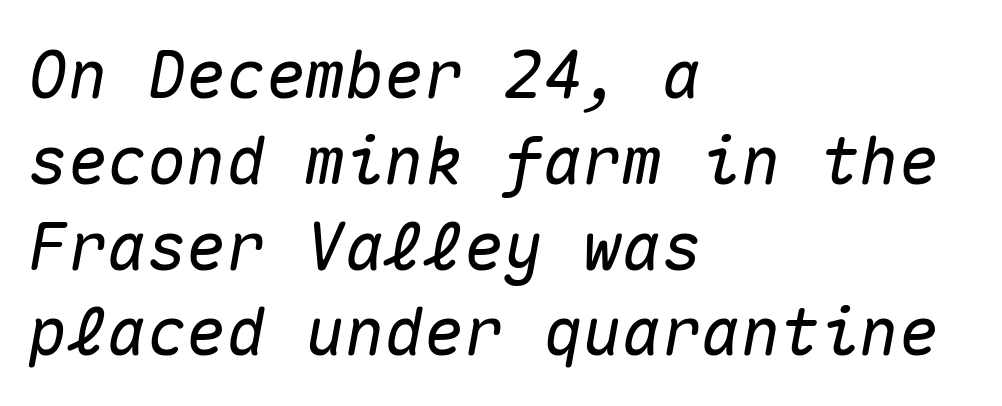
{"italic": "yes", "lean": "right", "slant_degrees": 10, "width": "normal", "stroke_contrast": "medium", "x_height": "medium", "monospaced": "yes", "underline": "no", "align": "left", "line_spacing": "normal", "line_spacing_ratio": 1.3, "letter_spacing": "normal", "letter_spacing_em": 0.0, "glyph_px": 66}
